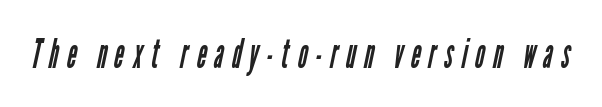
Unmarked baselines from the first word to the last. Looks like regular typesetting: each glyph gets only the width it needs. Stroke mass is kept to a normal reading level or below. Letterform terminals end flat and unadorned throughout the passage. Someone cranked the tracking dial way up on this one.
